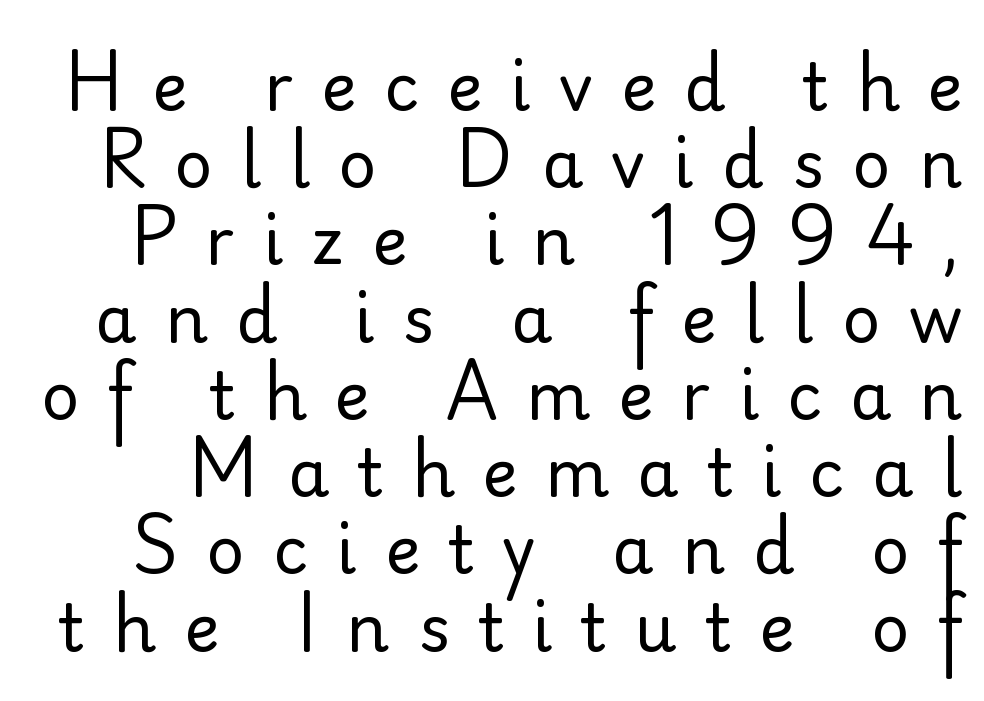
Posture: upright roman. The rendering inserts visible extra space after every character. Check the space under the baseline: it is left empty. A light-to-regular cut is what we see here. The glyphs in this specimen are sans serif.
